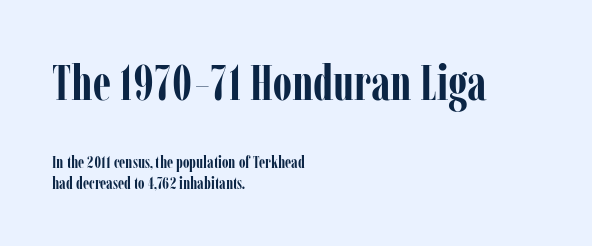
Caption: standard tracking, unaltered. The axis of the letterforms is exactly vertical. The rag falls on the right side of this text block. Unlike a clean sans, this face finishes its strokes with serifs. Looks like regular typesetting: each glyph gets only the width it needs.
